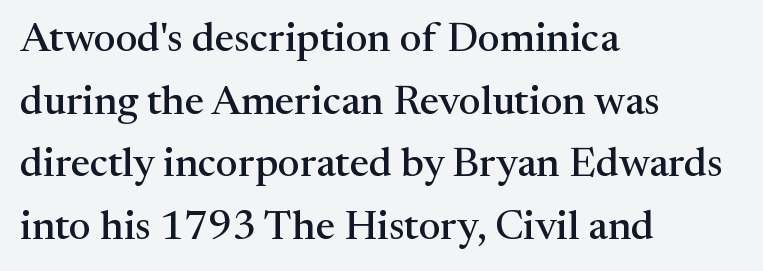
The lines in this sample share a left origin and differ only in where they stop. Any mark beneath the type? The region is blank. This is the regular roman posture of the typeface. Compared with typical body copy, the letter spacing here is the same. Character widths vary here, with narrow letters taking less room than wide ones.
